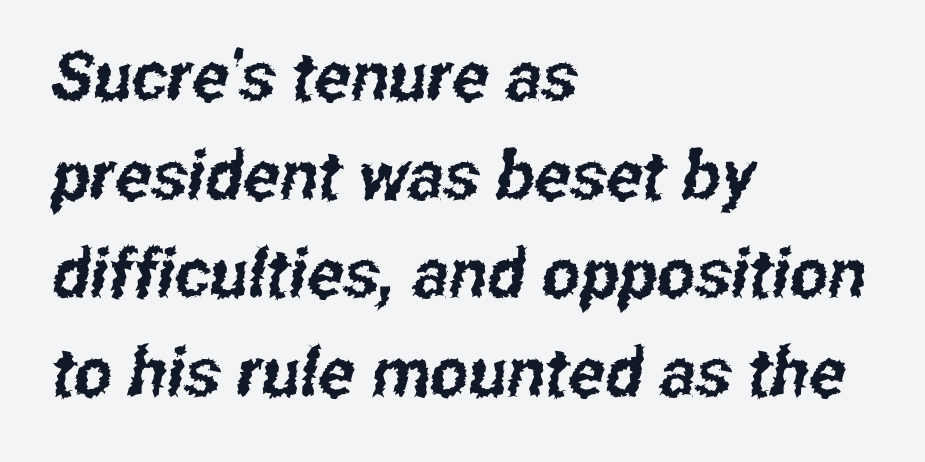
How would I describe the line gaps? Plain and ordinary. The letterforms sit shoulder to shoulder at normal distance. Character widths vary here, with narrow letters taking less room than wide ones. The text was rendered using a sans face with plain stroke endings. Horizontal alignment here is leftward, the default for most running prose. The strip under each line holds only bare page.
